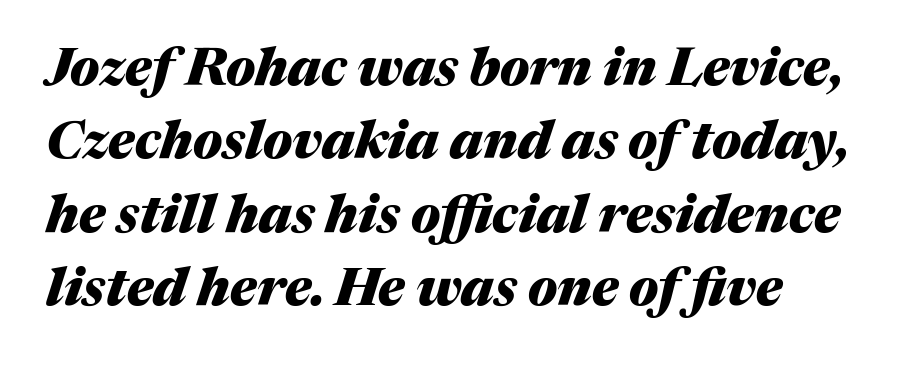
You could not count columns in this text — the font is proportionally spaced. Descenders hang freely into open space. On the weight axis this lands at bold, roughly 700. Honestly, the row spacing looks completely unremarkable. This sample uses an oblique cut, with every glyph tilted off the vertical.
